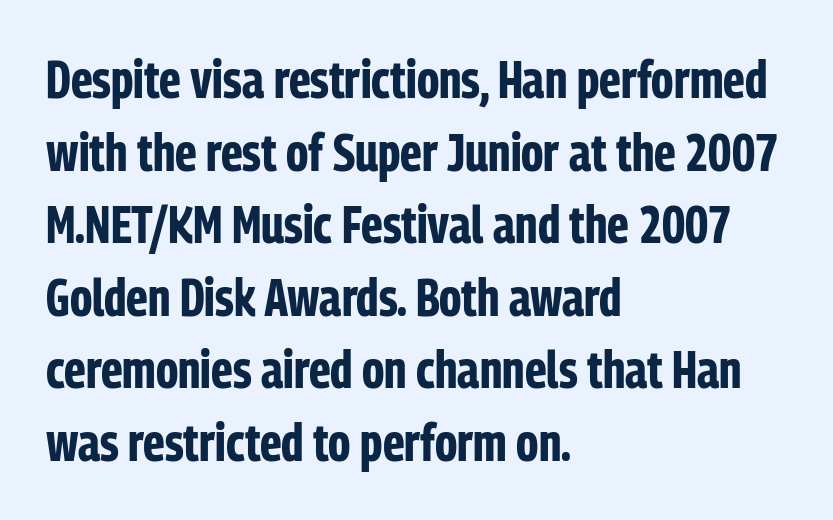
Note: no serifs on the glyphs. Think of a printed novel: that variable character pitch is what you see here. Each glyph is drawn with heavy, bold strokes. Lines of text with bare space underneath. What's the leading like? Ordinary, nothing unusual.
